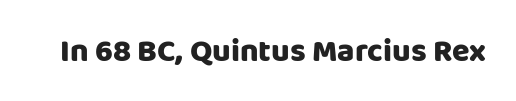
Letter spacing: default. A roman cut, with each character standing at attention. The gap between lines stays unmarked. The letters carry no serifs — their stems end cleanly without finishing strokes. Spacing verdict: proportional, widths tailored to each character.
